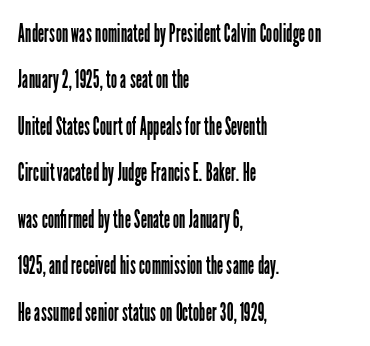
Typeset ragged right — the left edge is the straight one. Check the space under the baseline: it is left empty. In terms of posture, this sample is upright. The weight tops out at a normal text grade. The face used here is rendered with its standard letterfit.
